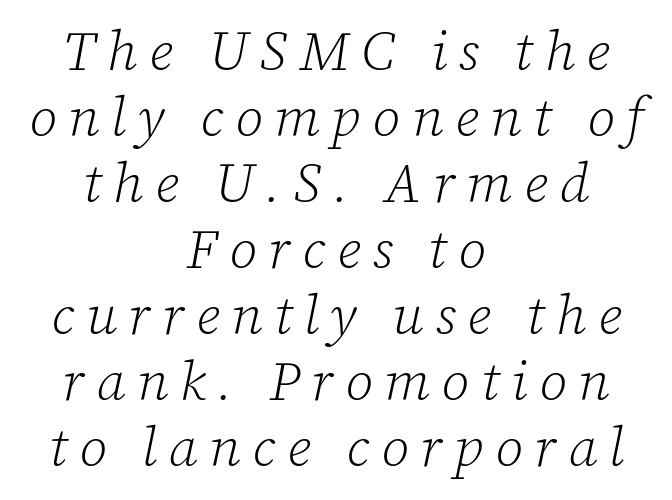
The image shows 55 px light serif type, italic (leaning right); set centered, line spacing 1.2x, unusually wide letter spacing (+0.21 em), not underlined; low stroke contrast and a medium x-height.
